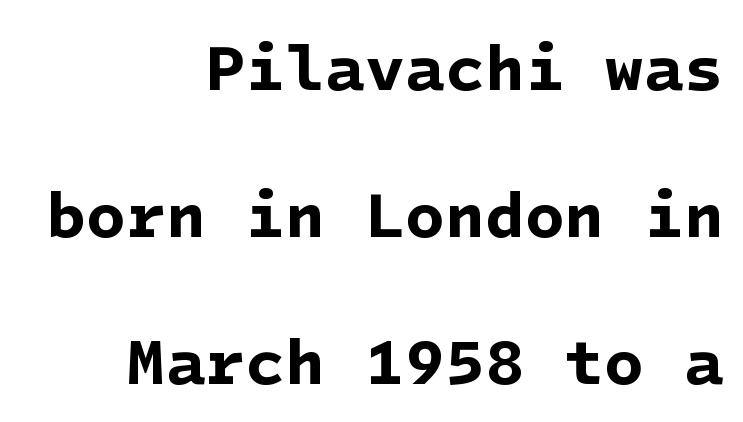
Q: Is the text bold? A: Yes.
Q: Is the typeface a serif or a sans-serif typeface? A: Sans-serif.
Q: Is the text underlined? A: No.
Q: How is the paragraph aligned? A: Right-aligned.
Q: Is the spacing between letters normal or unusually wide? A: Normal.
Q: Is the spacing between lines tight, normal or loose? A: Loose.
Q: Width (condensed, normal, or wide)? A: Normal.
Q: Stroke contrast? A: Low.
Q: x-height? A: Medium.
